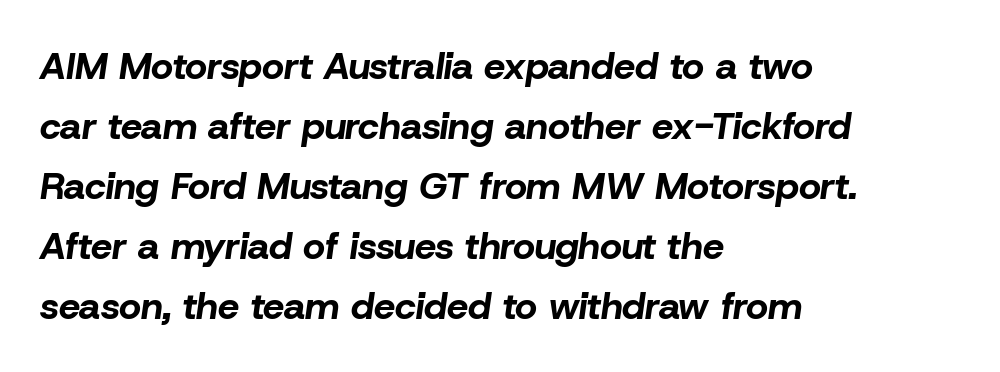
The image shows 38 px bold type, italic (leaning right); set left-aligned, normal line spacing (1.58x), normal letter spacing, not underlined; low stroke contrast and a medium x-height.
